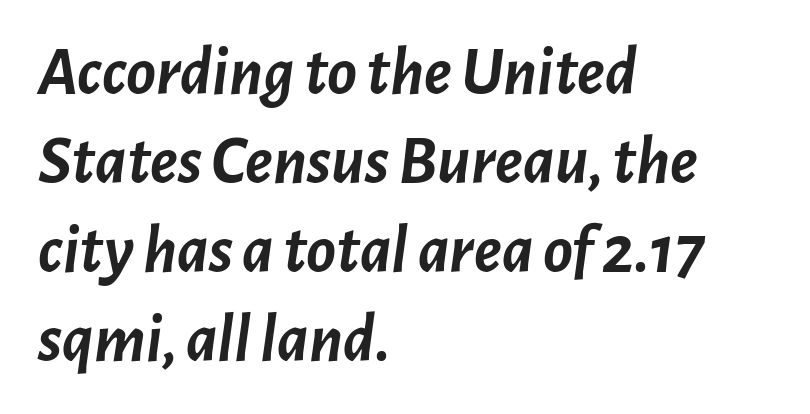
Line beginnings align vertically; line endings do not. Would a proofreader flag this as italicized? Yes. A full-strength bold gives these letters their thick strokes. The passage shown has conventional tracking throughout. Clear beneath every line of the passage.
